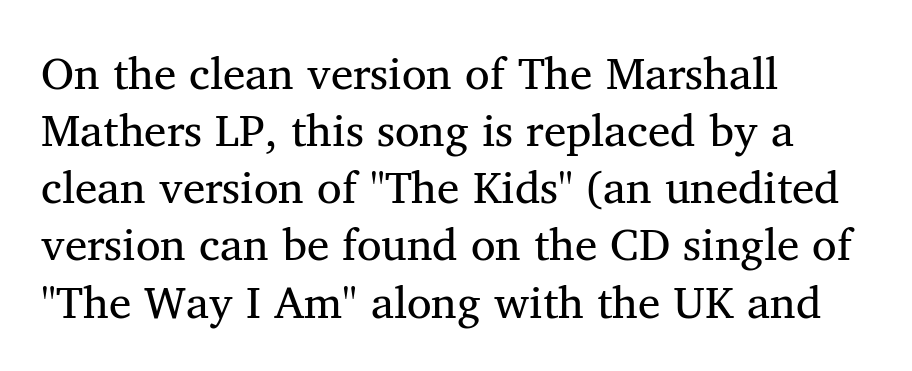
The image shows 45 px serif type; set left-aligned, normal line spacing (1.27x), normal letter spacing, not underlined; medium stroke contrast and a medium x-height.
